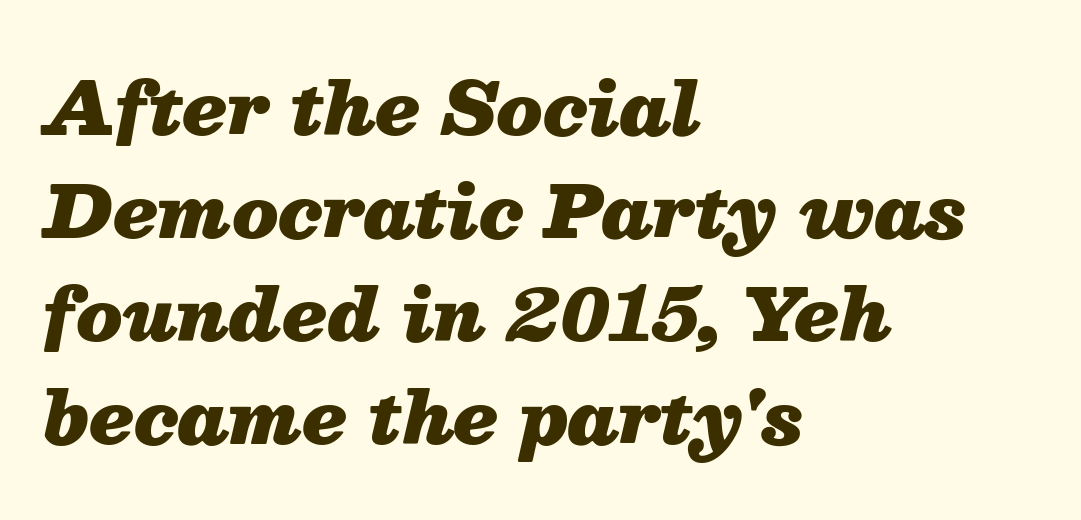
Q: Is the text bold? A: Yes.
Q: Is the text italic (slanted)? A: Yes, it leans right by about 13 degrees.
Q: Is the text underlined? A: No.
Q: How is the paragraph aligned? A: Left-aligned.
Q: Is the spacing between letters normal or unusually wide? A: Normal.
Q: Is the spacing between lines tight, normal or loose? A: Normal.
Q: Width (condensed, normal, or wide)? A: Normal.
Q: Stroke contrast? A: Medium.
Q: x-height? A: Medium.
Q: Monospaced? A: No.
